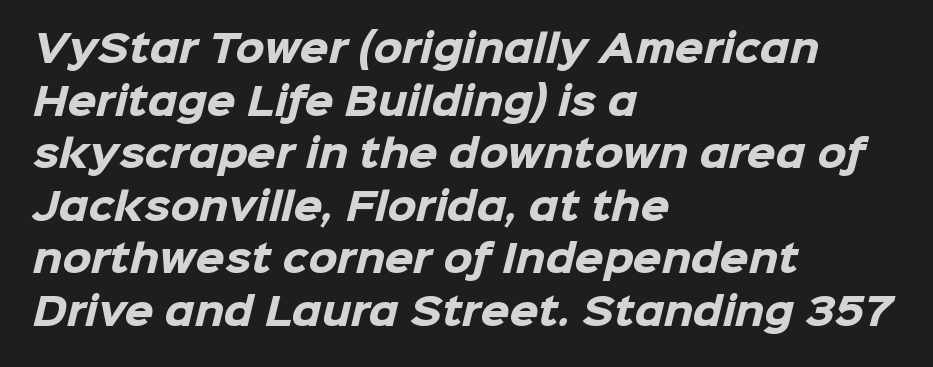
No extra tracking has been applied to these lines. Honestly, the row spacing looks completely unremarkable. Only glyphs here, with clear space below each row. Nothing sits at the stroke ends, so this counts as sans-serif. Summary of weight: heavy, a full bold.
